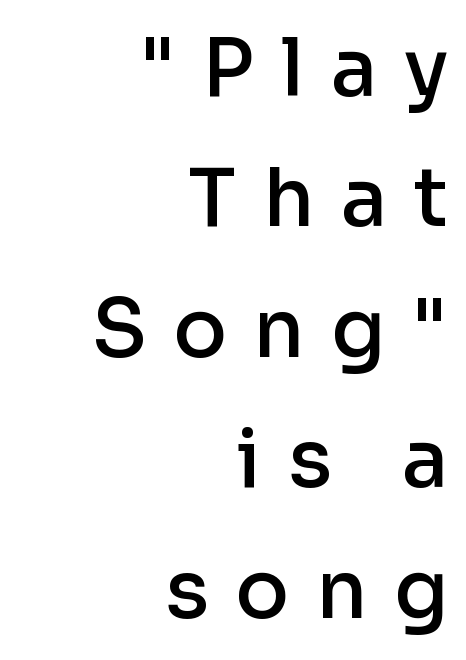
Unmarked baselines from the first word to the last. Grotesque or geometric, the face here clearly has no serifs. If you measured baseline to baseline, you'd find a middling distance. A typesetter would call this proportional, since set widths differ per character.
